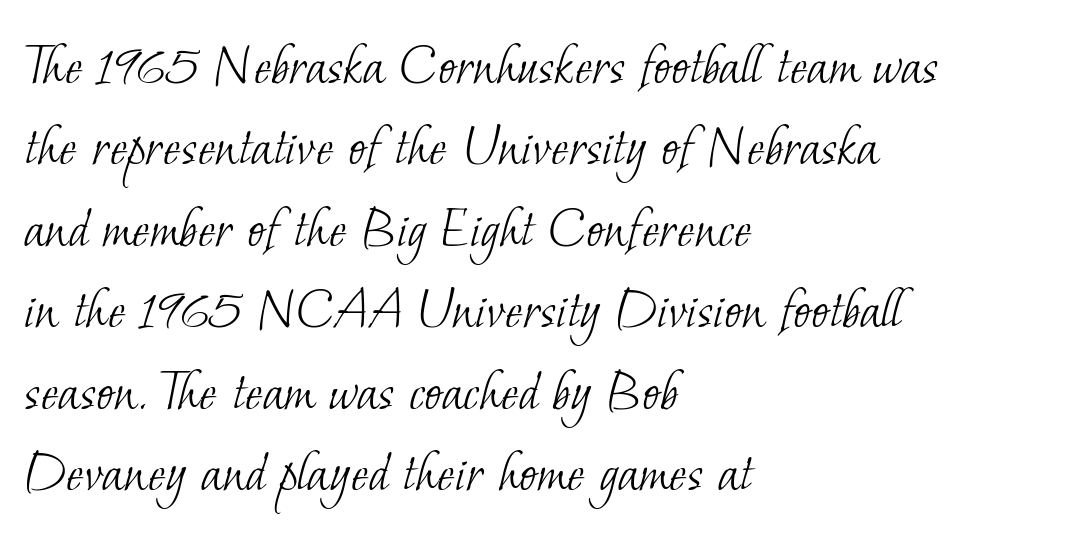
Q: Is the text bold? A: No.
Q: Is the typeface a serif or a sans-serif typeface? A: Serif.
Q: Is the text underlined? A: No.
Q: How is the paragraph aligned? A: Left-aligned.
Q: Is the spacing between letters normal or unusually wide? A: Normal.
Q: Is the spacing between lines tight, normal or loose? A: Normal.
Q: Width (condensed, normal, or wide)? A: Normal.
Q: Stroke contrast? A: Low.
Q: x-height? A: Small.
Q: Monospaced? A: No.
